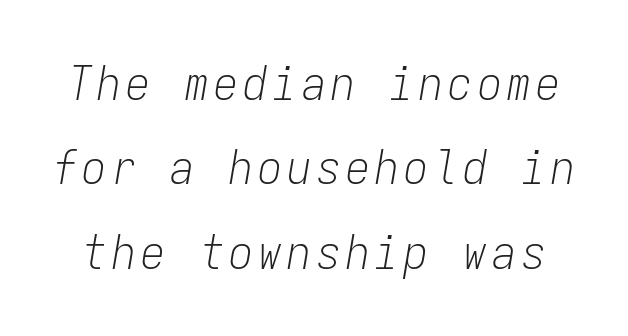
No chunkiness to these letters — they're not bold. This is oblique type, the kind used for emphasis or titles. Quick note: underline off. You could count columns in this text — the font is strictly monospaced.
